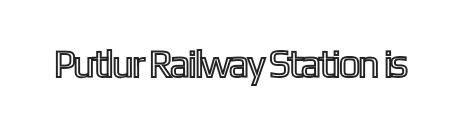
{"italic": "no", "width": "condensed", "x_height": "medium", "monospaced": "no", "underline": "no", "letter_spacing": "normal", "letter_spacing_em": 0.0, "glyph_px": 39}
